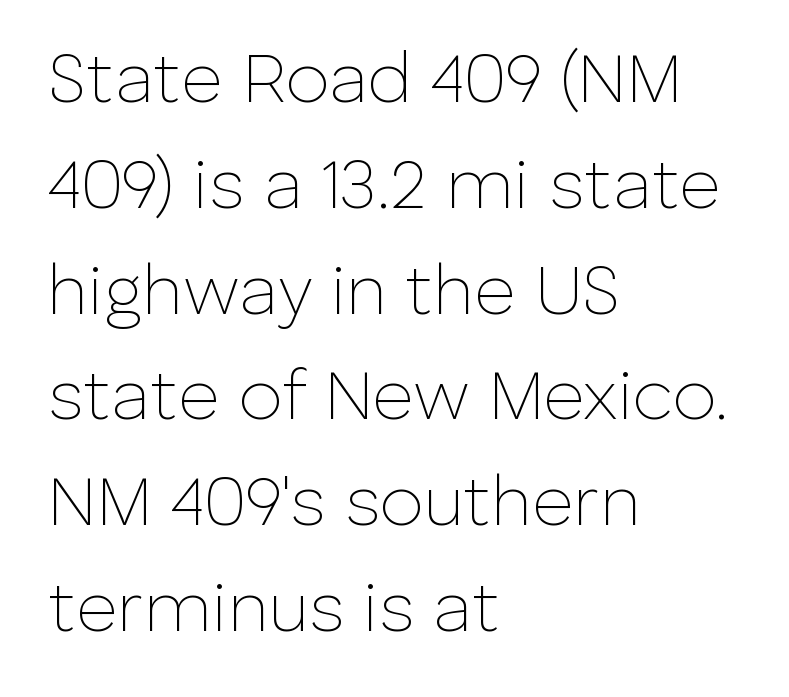
The image shows 71 px thin sans-serif type, upright; set left-aligned, normal line spacing (1.49x), normal letter spacing, not underlined; low stroke contrast and a medium x-height.
